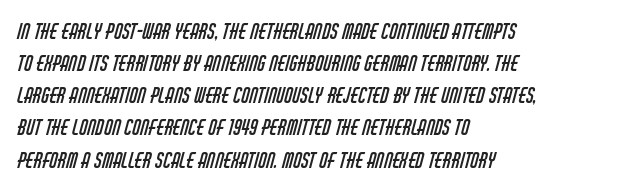
The image shows 21 px text type; set left-aligned, normal line spacing (1.53x), normal letter spacing, not underlined.
